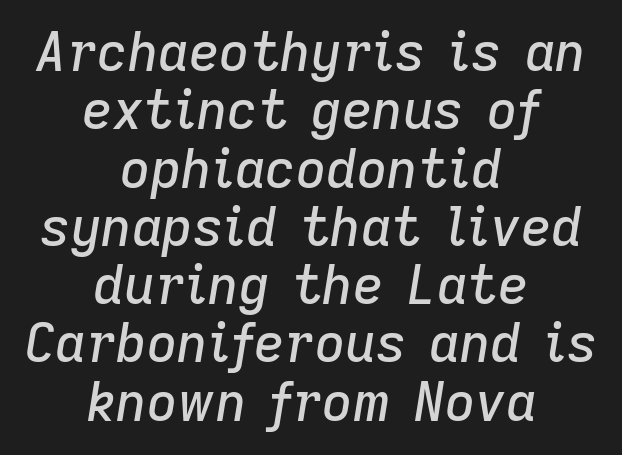
The image shows 53 px text type, italic (leaning right); set centered, tight line spacing (1.1x), normal letter spacing, not underlined; low stroke contrast and a medium x-height.
